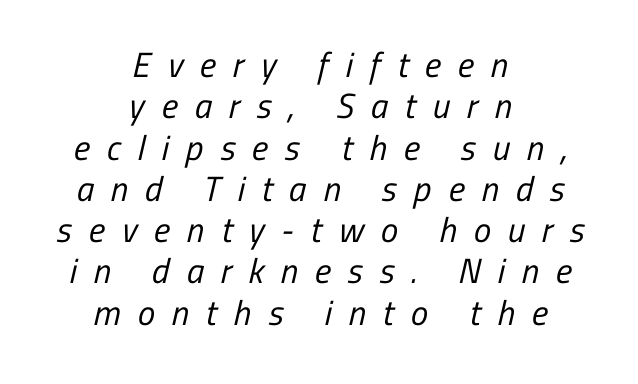
The specimen omits any rule beneath the text block's lines. The lines in this sample share a center point and differ in where they start and stop. The cut favours lightness, reaching ordinary text weight at its darkest. This sample has the flowing, uneven cadence of proportional lettering. The type family on display is of the sans-serif kind.
